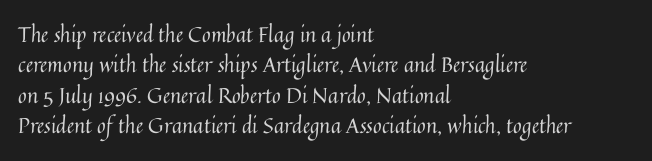
The image shows 21 px text type; set left-aligned, normal line spacing (1.45x), normal letter spacing, not underlined.
